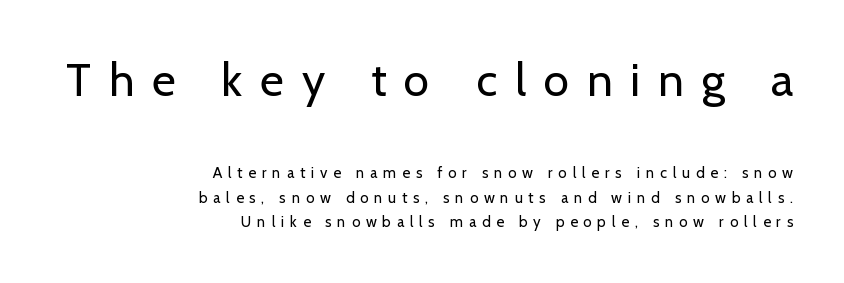
Q: Is the text bold? A: No.
Q: Is the text italic (slanted)? A: No, it is upright.
Q: Is the typeface a serif or a sans-serif typeface? A: Sans-serif.
Q: Is the text underlined? A: No.
Q: How is the paragraph aligned? A: Right-aligned.
Q: Is the spacing between letters normal or unusually wide? A: Unusually wide.
Q: Is the spacing between lines tight, normal or loose? A: Normal.
Q: Which block of text is set in a larger size, the first (top) or the second (bottom)? A: The first (top) one.
Q: Width (condensed, normal, or wide)? A: Normal.
Q: Stroke contrast? A: Low.
Q: x-height? A: Medium.
Q: Monospaced? A: No.
